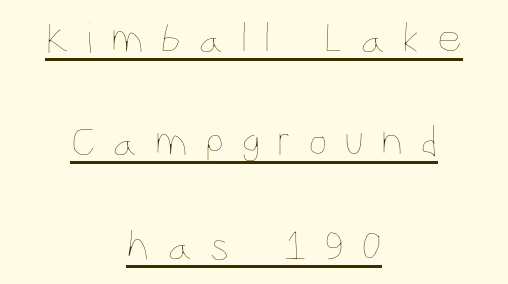
Spacing verdict: proportional, widths tailored to each character. Looks like someone drew a line under every word here. Tracking value appears strongly positive — letters spread wide. Characters remain perfectly vertical along every line. Stems here are at most as thick as an everyday book face. The text block is weighted toward neither margin, spreading evenly from the middle.
